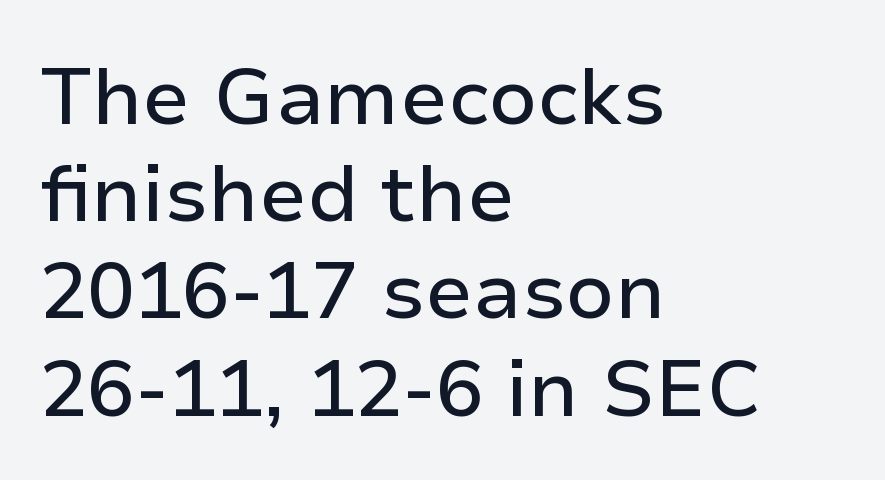
{"serif": "no", "italic": "no", "width": "normal", "stroke_contrast": "low", "x_height": "medium", "monospaced": "no", "underline": "no", "align": "left", "line_spacing_ratio": 1.23, "letter_spacing": "normal", "letter_spacing_em": 0.0, "glyph_px": 79}
